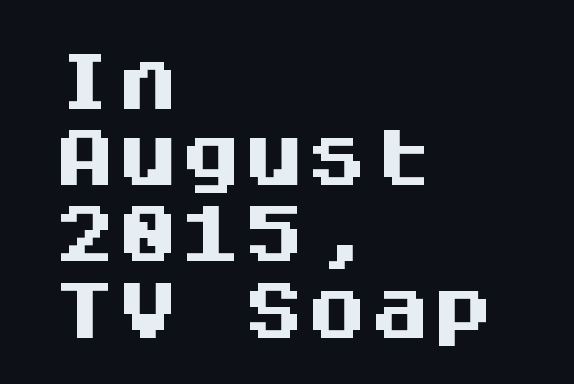
{"serif": "no", "italic": "no", "bold": "yes", "weight": "heavy", "width": "normal", "stroke_contrast": "medium", "x_height": "large", "monospaced": "yes", "underline": "no", "align": "left", "line_spacing_ratio": 1.21, "letter_spacing": "normal", "letter_spacing_em": 0.0, "glyph_px": 63}
